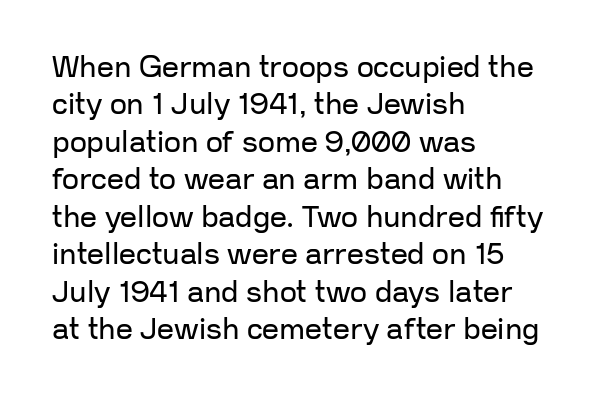
Q: Is the text bold? A: No.
Q: Is the text italic (slanted)? A: No, it is upright.
Q: Is the typeface a serif or a sans-serif typeface? A: Sans-serif.
Q: Is the text underlined? A: No.
Q: How is the paragraph aligned? A: Left-aligned.
Q: Is the spacing between letters normal or unusually wide? A: Normal.
Q: Is the spacing between lines tight, normal or loose? A: Normal.
Q: Width (condensed, normal, or wide)? A: Normal.
Q: Stroke contrast? A: Low.
Q: x-height? A: Medium.
Q: Monospaced? A: No.
